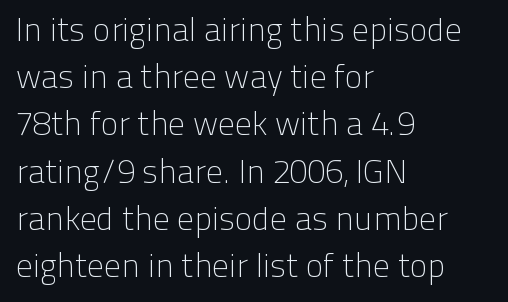
The letters carry no serifs — their stems end cleanly without finishing strokes. Each line starts at the same left margin while the right side varies. Compared with typical paragraphs, the rows here are spaced about the same. The lettering stays uniformly vertical, giving the passage a roman look. Note the varied advance widths — an 'i' is clearly narrower than an 'm'. You could call the tracking neutral — neither tight nor loose.
